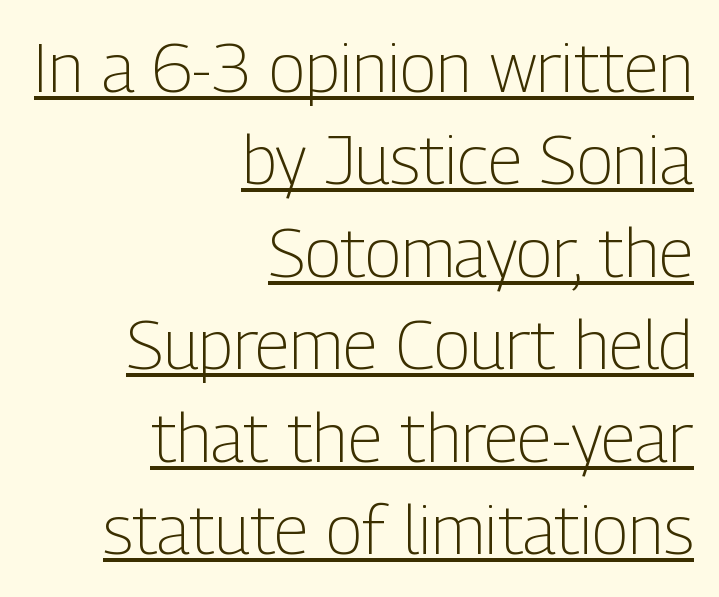
Q: Is the text bold? A: No.
Q: Is the text italic (slanted)? A: No, it is upright.
Q: Is the typeface a serif or a sans-serif typeface? A: Sans-serif.
Q: Is the text underlined? A: Yes.
Q: How is the paragraph aligned? A: Right-aligned.
Q: Is the spacing between letters normal or unusually wide? A: Normal.
Q: Is the spacing between lines tight, normal or loose? A: Normal.
Q: Width (condensed, normal, or wide)? A: Condensed.
Q: Stroke contrast? A: Low.
Q: x-height? A: Medium.
Q: Monospaced? A: No.
